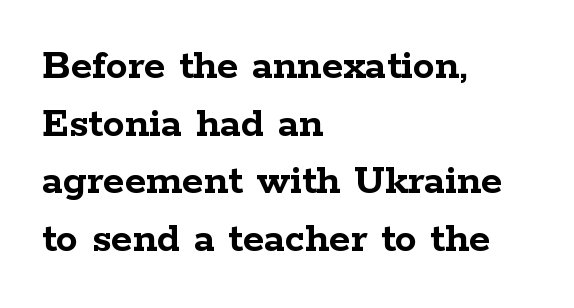
The image shows 44 px semibold, wide serif type, upright; set left-aligned, normal line spacing (1.31x), normal letter spacing, not underlined; low stroke contrast and a medium x-height.
